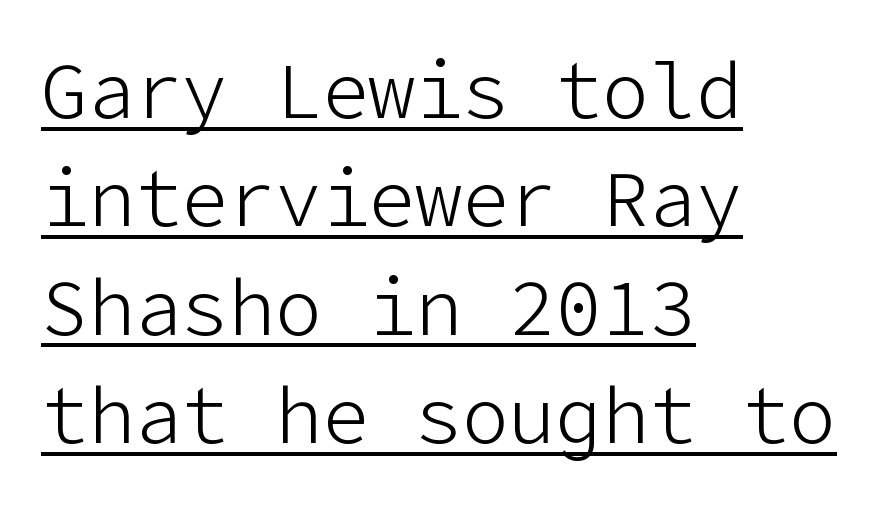
The passage shown stacks its lines at a standard gap. These lines are set flush left with a ragged right edge. Notice how a bar underscores the lettering throughout. Look at the bottom of the vertical strokes: they stop flat, with no serifs. Caption: standard tracking, unaltered. Posture: vertical.
